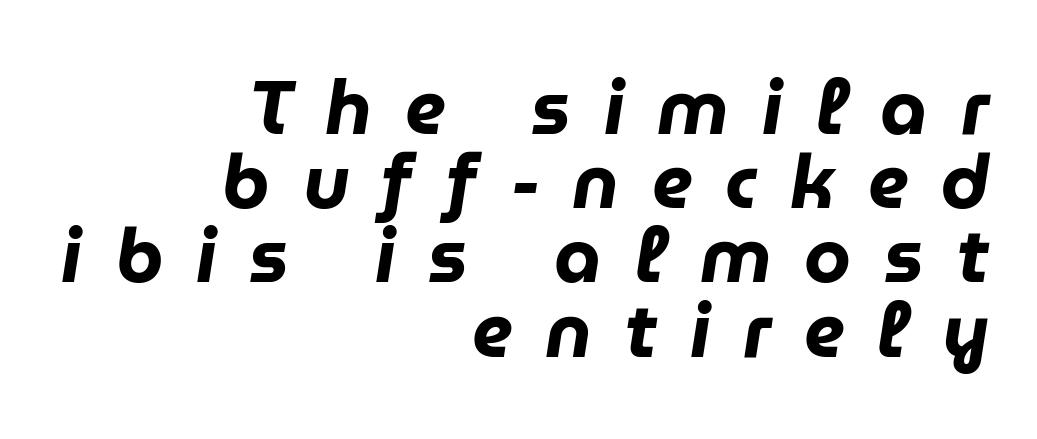
Here the designer chose a conventional face with non-uniform glyph widths. Each new line begins almost immediately beneath the previous one. The paragraph has a hard right edge and a soft left edge. Would a proofreader flag this as italicized? Yes. What stands out about the letter spacing? Its width — letters are far apart.
